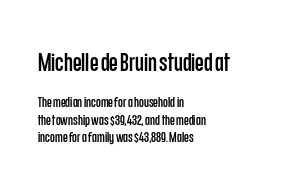
The more generous point size was reserved for the upper chunk. How are the letters spaced? Ordinarily, with no added tracking. Every character sits straight up, as roman type does. Lines of text with bare space underneath. This sample is left-justified, so line endings fall wherever the words run out.
